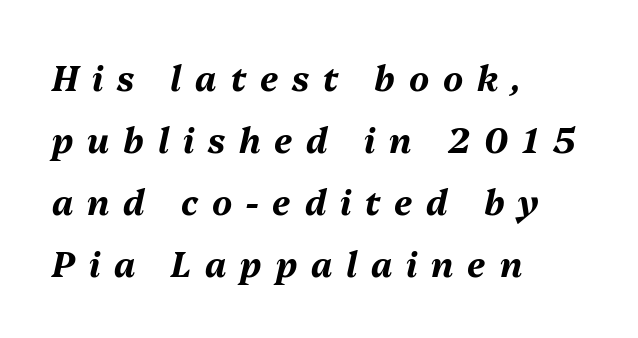
The sample has been set heavy, in full bold. Each line starts at the same left margin while the right side varies. Each row of text sits above clean, open space. Tracking value appears strongly positive — letters spread wide. The passage shown is typed in a proportional face where columns would drift. It's the slanting kind of type.
